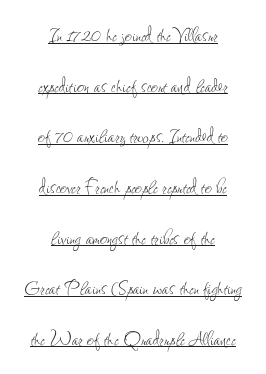
Short and long lines alike share a common midpoint. Vertical spacing — loose. Stem width sits at or under what a default text font uses. Short note: letters normally spaced.
